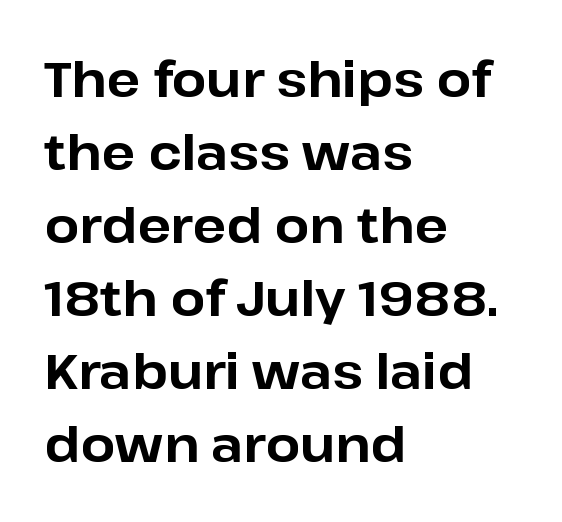
Q: Is the text bold? A: Yes.
Q: Is the text italic (slanted)? A: No, it is upright.
Q: Is the typeface a serif or a sans-serif typeface? A: Sans-serif.
Q: Is the text underlined? A: No.
Q: How is the paragraph aligned? A: Left-aligned.
Q: Is the spacing between letters normal or unusually wide? A: Normal.
Q: Is the spacing between lines tight, normal or loose? A: Normal.
Q: Width (condensed, normal, or wide)? A: Normal.
Q: Stroke contrast? A: Low.
Q: x-height? A: Medium.
Q: Monospaced? A: No.
